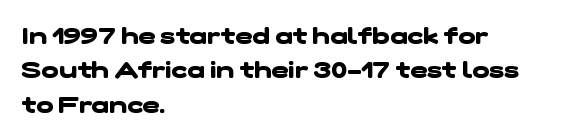
The area under the type is left untouched. Line starts are locked; line ends wander. Regarding leading, the lines here are spaced in the standard way. Heavy, bold letterforms.
